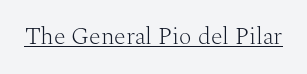
Q: Is the text bold? A: No.
Q: Is the text italic (slanted)? A: No, it is upright.
Q: Is the text underlined? A: Yes.
Q: Is the spacing between letters normal or unusually wide? A: Normal.
